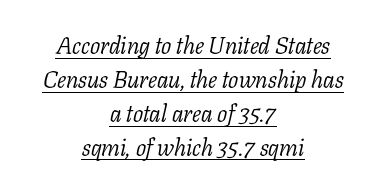
The image shows 24 px text type, italic (leaning right); set centered, normal line spacing (1.41x), normal letter spacing, underlined.
